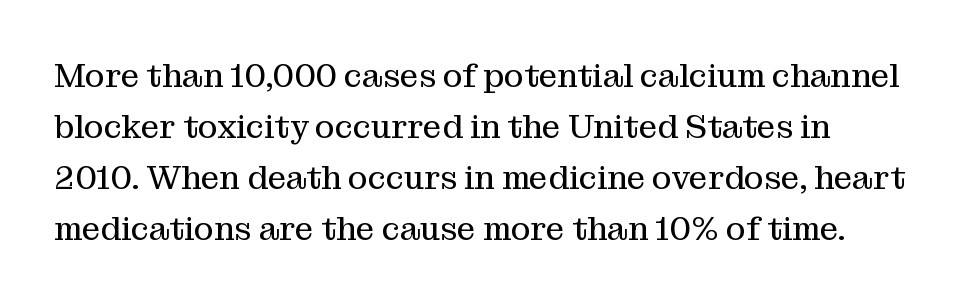
Does the leading feel generous? No, just average. The glyphs in this specimen are seriffed. The letters look calm and open, with moderate or lighter stems. Between one letter and the next there's only the usual sliver of space.
